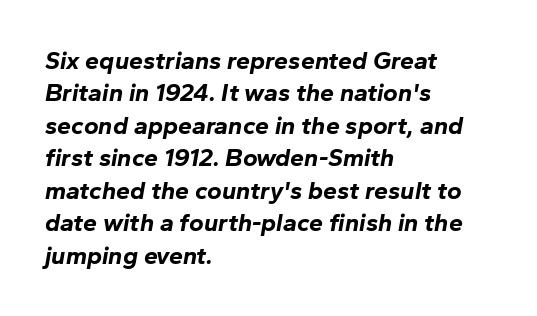
The typography opts for an oblique posture over an upright one. What stands out about the letter spacing? Nothing — it is the standard amount. The sample has been set heavy, in full bold. The designer left line spacing at the default. The space directly below the letters is spotless. If you drew a ruler down the left edge, every line would touch it.
